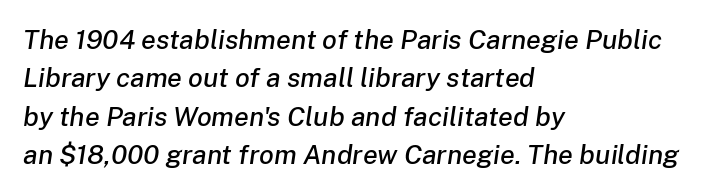
{"italic": "yes", "lean": "right", "slant_degrees": 8, "underline": "no", "align": "left", "line_spacing": "normal", "line_spacing_ratio": 1.42, "letter_spacing": "normal", "letter_spacing_em": 0.0, "glyph_px": 27}
